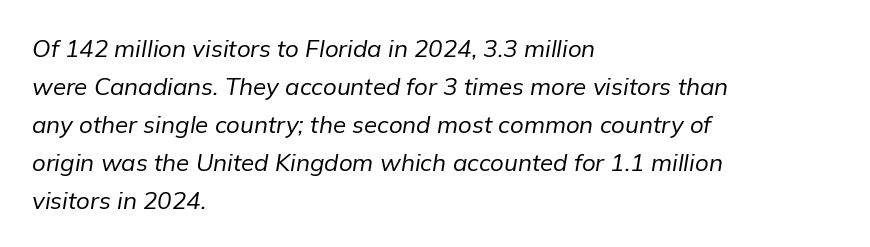
The image shows 24 px text type, italic (leaning right); set left-aligned, normal line spacing (1.58x), normal letter spacing, not underlined.
